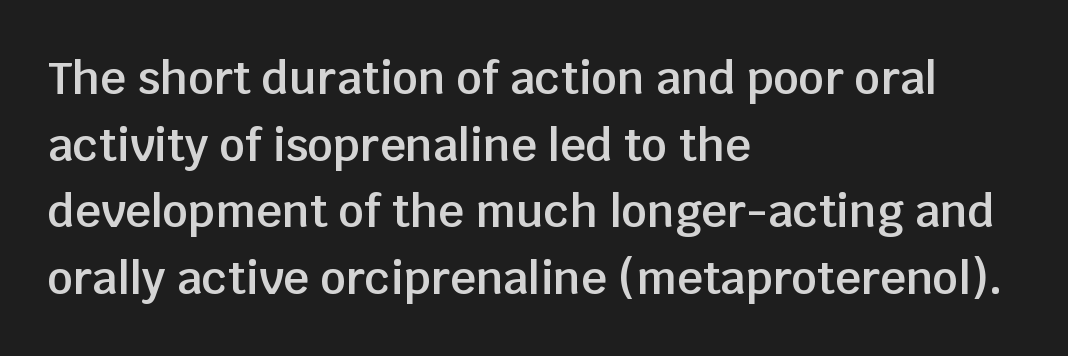
Upright lettering throughout. The specimen omits any rule beneath the text block's lines. The line texture is even and compact thanks to regular tracking. The block of text has a typical density, with ordinary space between rows. The passage shown is semibold, sitting just below true bold.
